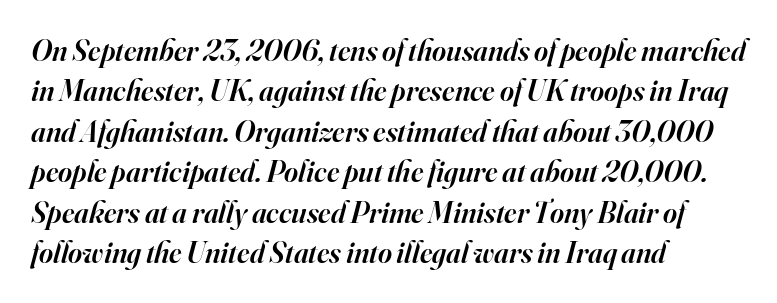
Q: Is the text bold? A: Semi-bold.
Q: Is the text italic (slanted)? A: Yes, it leans right by about 16 degrees.
Q: Is the typeface a serif or a sans-serif typeface? A: Serif.
Q: Is the text underlined? A: No.
Q: How is the paragraph aligned? A: Left-aligned.
Q: Is the spacing between letters normal or unusually wide? A: Normal.
Q: Is the spacing between lines tight, normal or loose? A: Normal.
Q: Width (condensed, normal, or wide)? A: Normal.
Q: Stroke contrast? A: High.
Q: x-height? A: Small.
Q: Monospaced? A: No.
